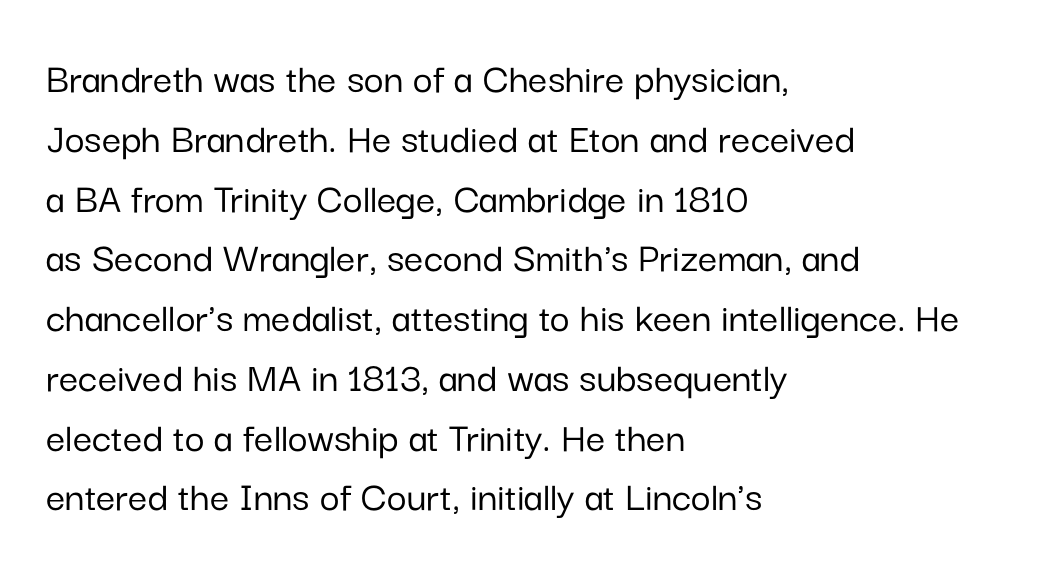
The face used here is rendered with its standard letterfit. The lines are quadded left. This block has exactly the height ordinary leading produces. Check the space under the baseline: it is left empty. A typesetter would mark this as roman, not italic.
